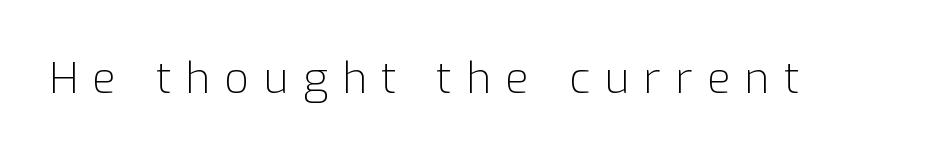
Q: Is the text bold? A: No.
Q: Is the text italic (slanted)? A: No, it is upright.
Q: Is the typeface a serif or a sans-serif typeface? A: Sans-serif.
Q: Is the text underlined? A: No.
Q: Is the spacing between letters normal or unusually wide? A: Unusually wide.
Q: Width (condensed, normal, or wide)? A: Normal.
Q: Stroke contrast? A: Low.
Q: x-height? A: Medium.
Q: Monospaced? A: No.
